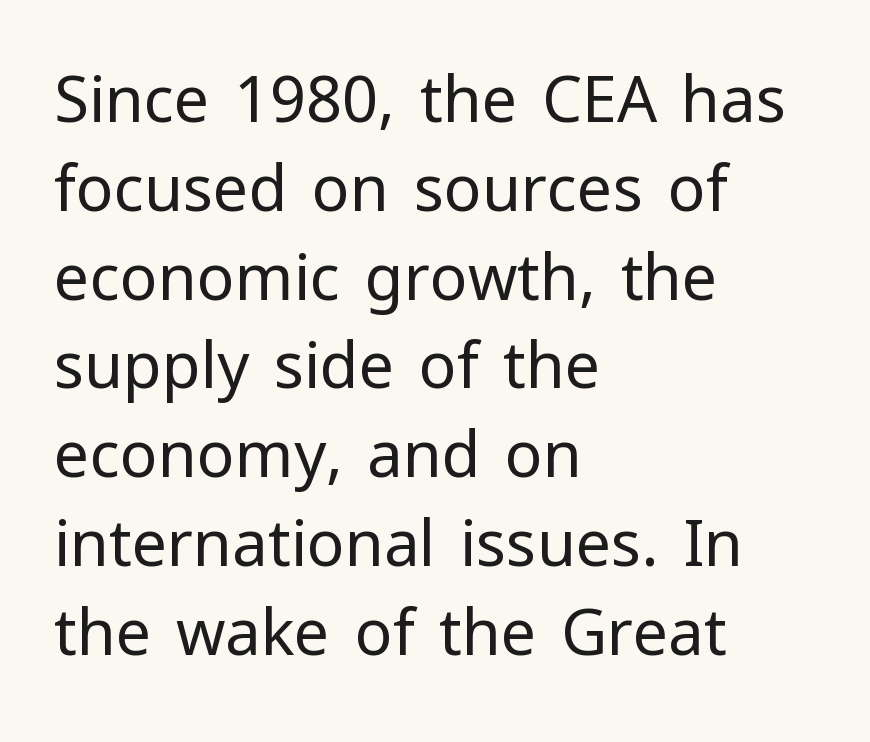
{"serif": "no", "italic": "no", "bold": "no", "weight": "regular", "width": "normal", "stroke_contrast": "low", "x_height": "medium", "monospaced": "no", "underline": "no", "align": "left", "line_spacing": "normal", "line_spacing_ratio": 1.41, "letter_spacing": "normal", "letter_spacing_em": 0.0, "glyph_px": 63}
